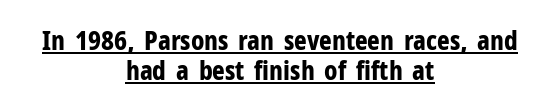
The image shows 27 px bold type, upright; set centered, tight line spacing (1.12x), normal letter spacing, underlined.
